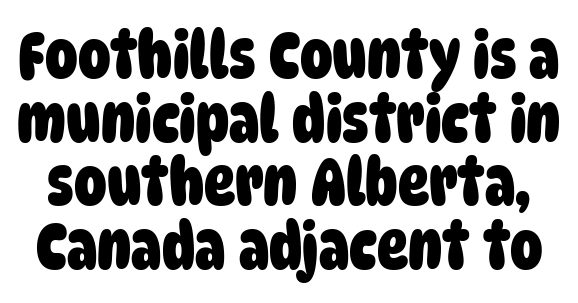
Q: Is the text bold? A: Yes.
Q: Is the typeface a serif or a sans-serif typeface? A: Sans-serif.
Q: Is the text underlined? A: No.
Q: Is the spacing between letters normal or unusually wide? A: Normal.
Q: Is the spacing between lines tight, normal or loose? A: Tight.
Q: Width (condensed, normal, or wide)? A: Condensed.
Q: Stroke contrast? A: Low.
Q: x-height? A: Large.
Q: Monospaced? A: No.
